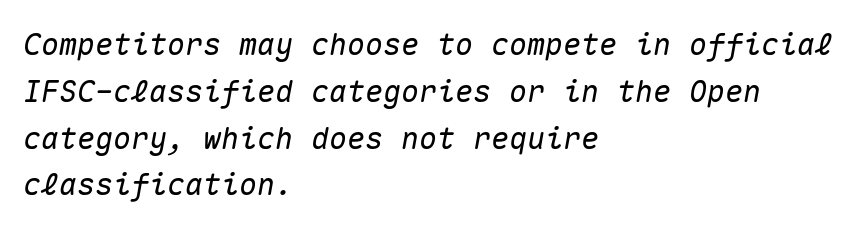
Q: Is the text italic (slanted)? A: Yes, it leans right by about 10 degrees.
Q: Is the text underlined? A: No.
Q: How is the paragraph aligned? A: Left-aligned.
Q: Is the spacing between letters normal or unusually wide? A: Normal.
Q: Is the spacing between lines tight, normal or loose? A: Normal.
Q: Width (condensed, normal, or wide)? A: Normal.
Q: Stroke contrast? A: Medium.
Q: x-height? A: Medium.
Q: Monospaced? A: Yes.
